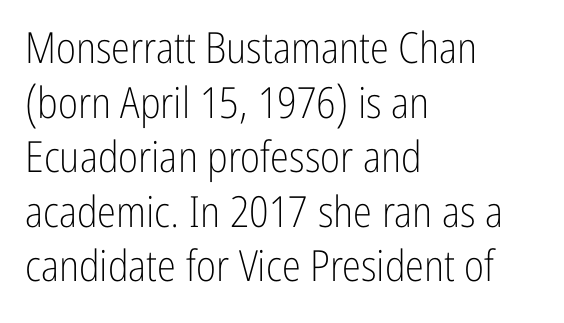
{"serif": "no", "italic": "no", "bold": "no", "weight": "light", "width": "condensed", "stroke_contrast": "low", "x_height": "medium", "monospaced": "no", "underline": "no", "align": "left", "line_spacing": "normal", "line_spacing_ratio": 1.27, "letter_spacing": "normal", "letter_spacing_em": 0.0, "glyph_px": 43}
